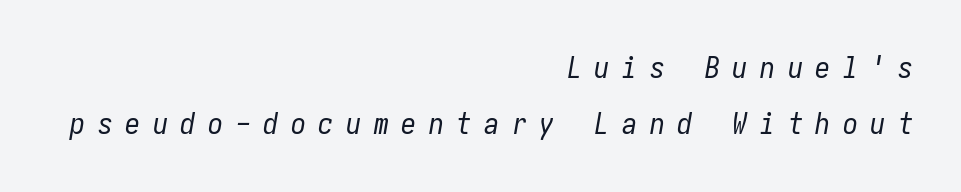
Rule under the text: the space is simply empty. Horizontal alignment here is rightward, an uncommon choice for prose. Weight: regular or lighter. Characters are canted at an angle relative to the baseline's perpendicular. The letterforms stand isolated, each surrounded by extra space.
